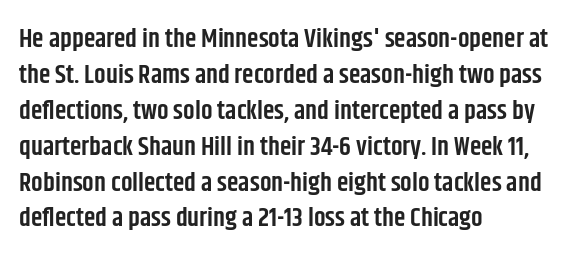
The glyphs have the mass of a demibold cut, below bold. The rendering uses a moderate line-height, typical for paragraphs. Here the glyphs are tracked normally, forming tight word shapes. The rag falls on the right side of this text block.
